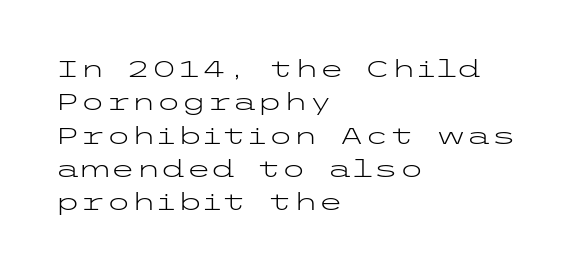
The image shows 23 px text type, upright; set left-aligned, normal line spacing (1.45x), normal letter spacing, not underlined.
